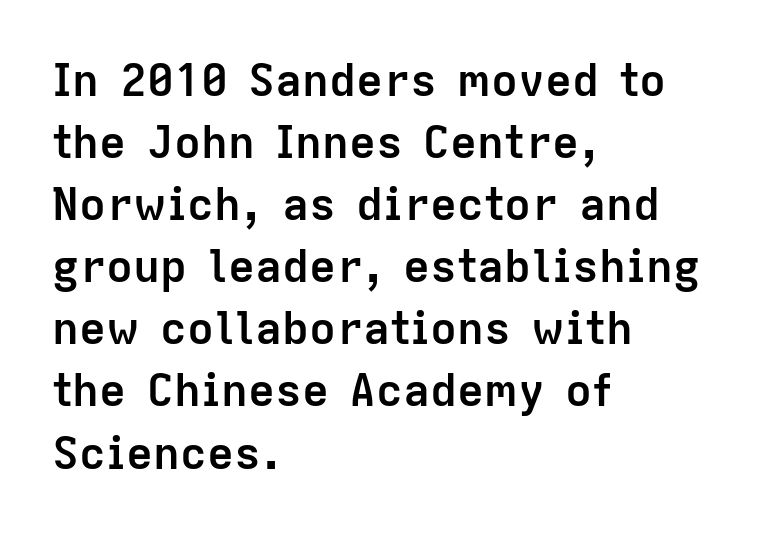
Q: Is the text bold? A: Yes.
Q: Is the text italic (slanted)? A: No, it is upright.
Q: Is the typeface a serif or a sans-serif typeface? A: Sans-serif.
Q: Is the text underlined? A: No.
Q: How is the paragraph aligned? A: Left-aligned.
Q: Is the spacing between letters normal or unusually wide? A: Normal.
Q: Is the spacing between lines tight, normal or loose? A: Normal.
Q: Width (condensed, normal, or wide)? A: Normal.
Q: Stroke contrast? A: Low.
Q: x-height? A: Medium.
Q: Monospaced? A: No.
